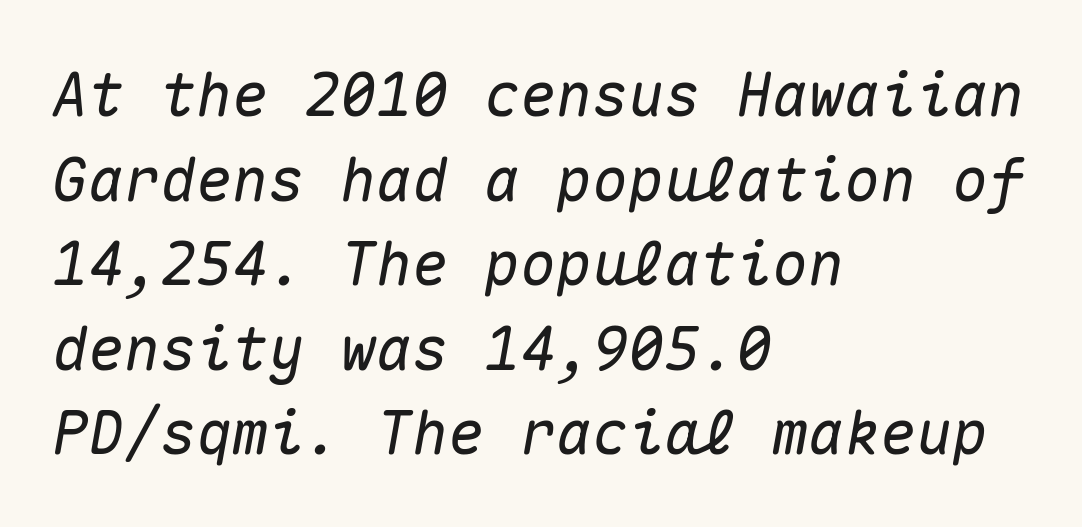
{"italic": "yes", "lean": "right", "slant_degrees": 10, "width": "normal", "stroke_contrast": "medium", "x_height": "medium", "monospaced": "yes", "underline": "no", "align": "left", "line_spacing": "normal", "line_spacing_ratio": 1.41, "letter_spacing": "normal", "letter_spacing_em": 0.0, "glyph_px": 60}
